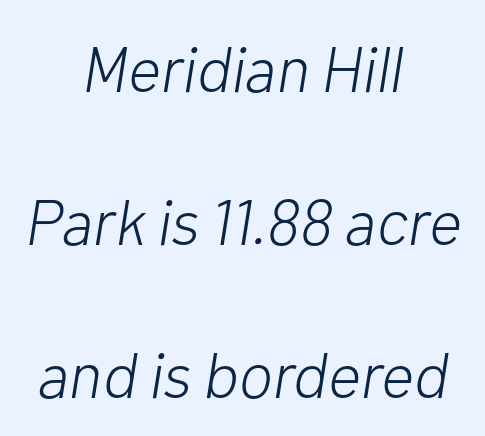
{"italic": "yes", "lean": "right", "slant_degrees": 10, "bold": "no", "weight": "light", "width": "normal", "stroke_contrast": "low", "x_height": "medium", "monospaced": "no", "underline": "no", "align": "center", "line_spacing": "loose", "line_spacing_ratio": 2.39, "letter_spacing": "normal", "letter_spacing_em": 0.0, "glyph_px": 64}
